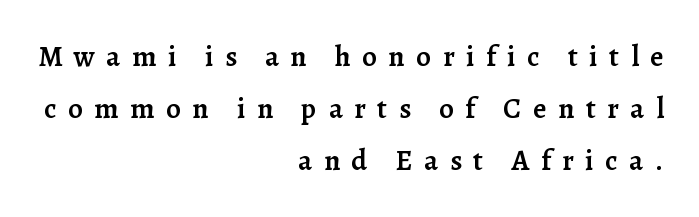
Q: Is the text bold? A: Semi-bold.
Q: Is the text italic (slanted)? A: No, it is upright.
Q: Is the typeface a serif or a sans-serif typeface? A: Serif.
Q: Is the text underlined? A: No.
Q: How is the paragraph aligned? A: Right-aligned.
Q: Is the spacing between letters normal or unusually wide? A: Unusually wide.
Q: Width (condensed, normal, or wide)? A: Normal.
Q: Stroke contrast? A: Low.
Q: x-height? A: Medium.
Q: Monospaced? A: No.
